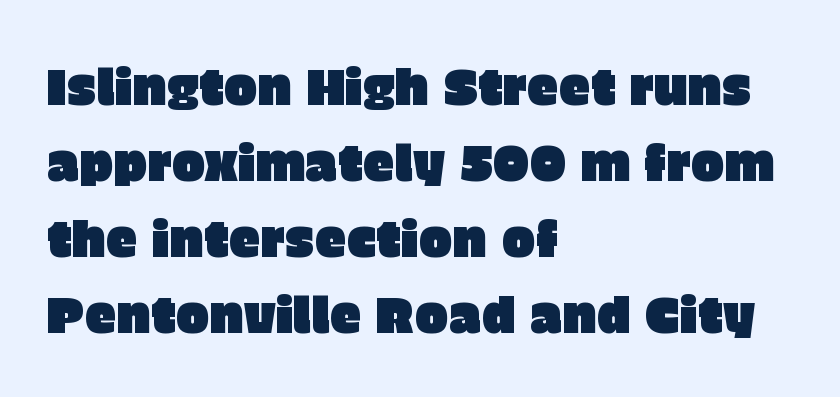
Posture: straight, roman, zero tilt. Alignment: flush left. Letterform terminals end flat and unadorned throughout the passage. The rendering uses a moderate line-height, typical for paragraphs.
